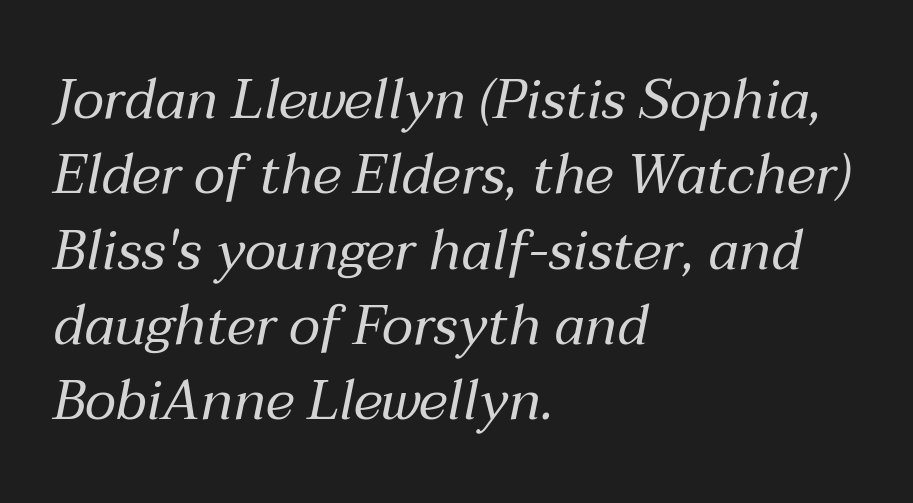
The image shows 55 px regular-weight type, italic (leaning right); set left-aligned, normal line spacing (1.37x), normal letter spacing, not underlined; medium stroke contrast and a medium x-height.
